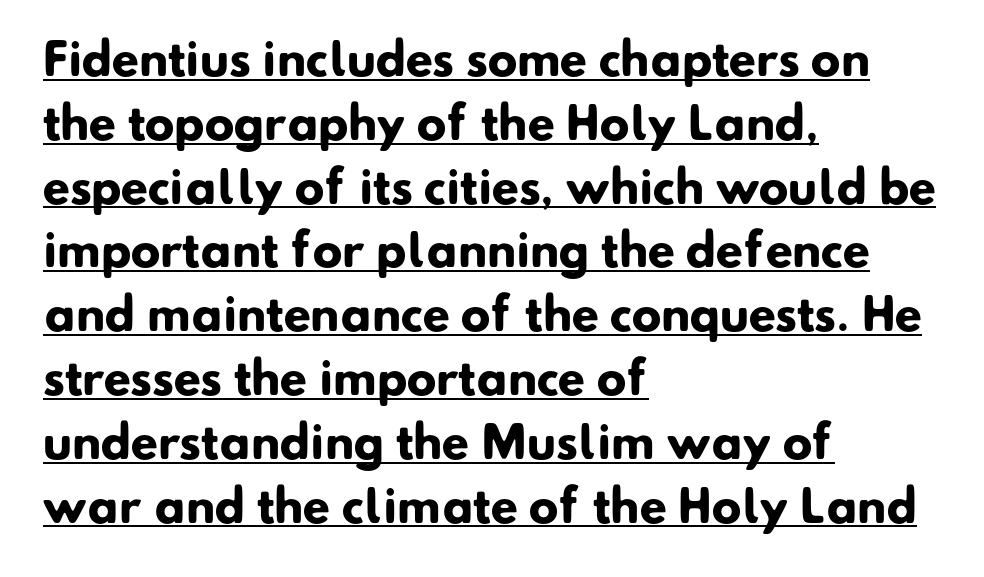
{"serif": "no", "bold": "yes", "weight": "heavy", "width": "normal", "stroke_contrast": "low", "x_height": "small", "monospaced": "no", "underline": "yes", "align": "left", "line_spacing": "normal", "line_spacing_ratio": 1.45, "letter_spacing": "normal", "letter_spacing_em": 0.0, "glyph_px": 44}
